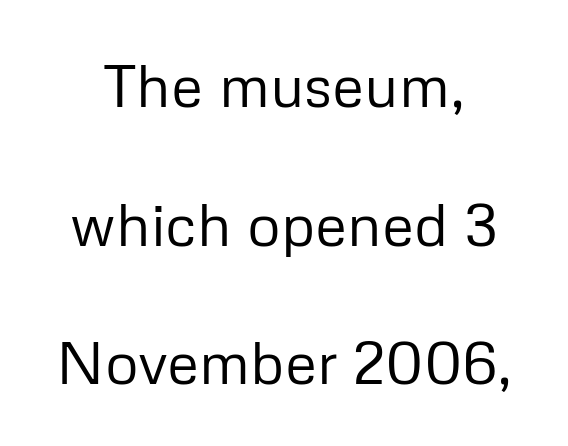
The image shows 59 px regular-weight sans-serif type, upright; set centered, loose line spacing (2.35x), normal letter spacing, not underlined; low stroke contrast and a medium x-height.
